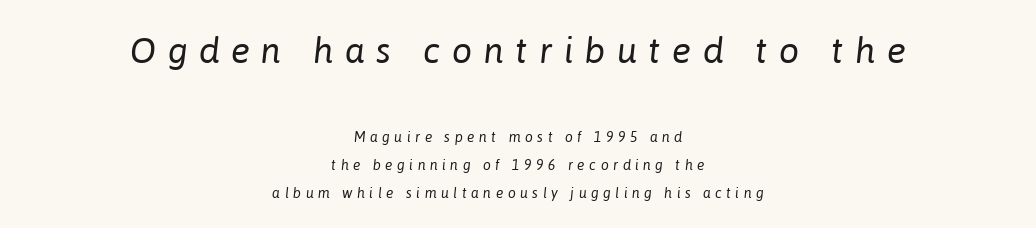
{"italic": "yes", "lean": "right", "slant_degrees": 6, "bold": "no", "weight": "regular", "width": "normal", "stroke_contrast": "low", "x_height": "medium", "monospaced": "no", "underline": "no", "align": "center", "line_spacing": "loose", "line_spacing_ratio": 2.0, "letter_spacing": "wide", "letter_spacing_em": 0.32, "larger_block": "first", "size_ratio": 2.57, "glyph_px": 36}
